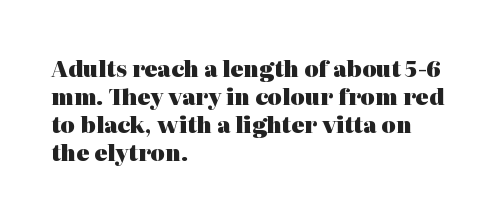
The image shows 22 px bold type, upright; set left-aligned, normal line spacing (1.28x), normal letter spacing, not underlined.
